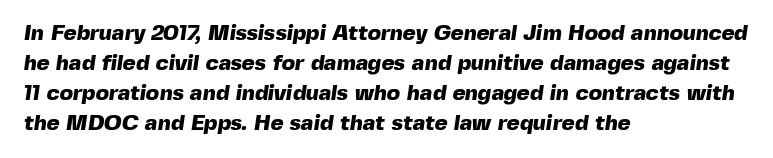
Q: Is the text bold? A: Yes.
Q: Is the text underlined? A: No.
Q: How is the paragraph aligned? A: Left-aligned.
Q: Is the spacing between letters normal or unusually wide? A: Normal.
Q: Is the spacing between lines tight, normal or loose? A: Normal.
